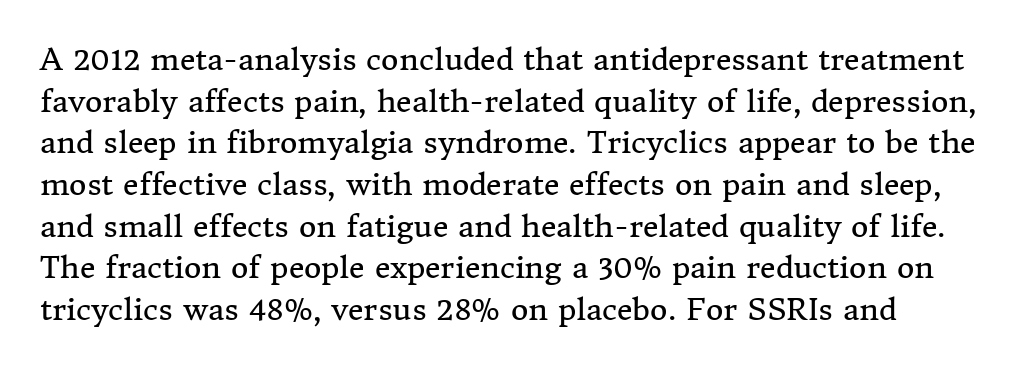
The image shows 30 px regular-weight serif type, upright; set normal line spacing (1.39x), normal letter spacing, not underlined; medium stroke contrast and a medium x-height.
